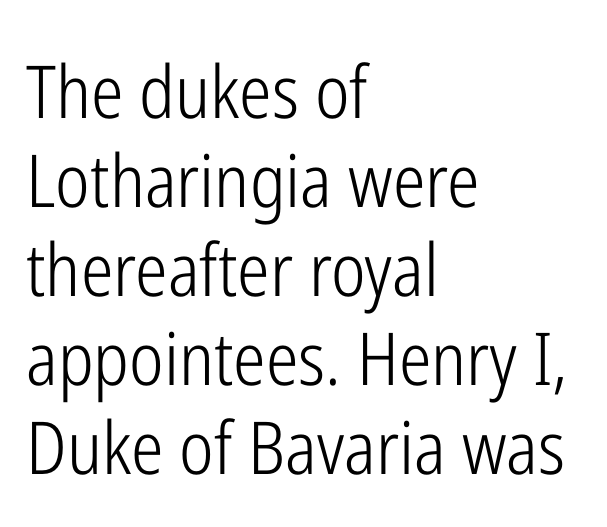
The image shows 73 px light, condensed sans-serif type, upright; set left-aligned, line spacing 1.22x, normal letter spacing, not underlined; low stroke contrast and a medium x-height.
